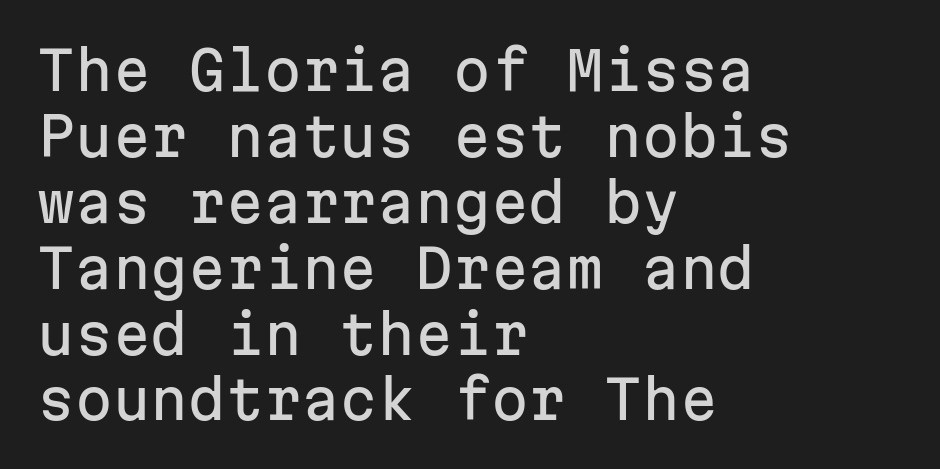
The glyphs in this specimen are sans serif. Italic? Not at all — the glyphs are vertical. The gaps between neighbouring characters are ordinary and unremarkable. The paragraph has a hard left edge and a soft right edge. The face used here is monospaced, like something from a code editor.
